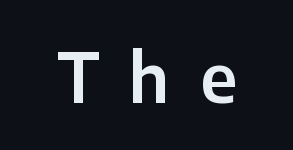
The image shows 68 px sans-serif type, upright; set unusually wide letter spacing (+0.44 em), not underlined; low stroke contrast and a medium x-height.
